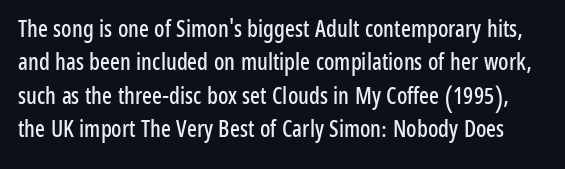
The image shows 23 px text type, upright; set normal line spacing (1.45x), normal letter spacing, not underlined.
